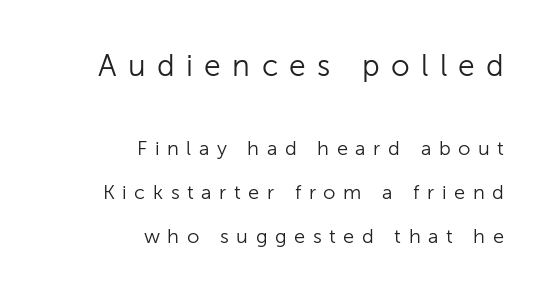
The image shows 30 px light sans-serif type, upright; set right-aligned, loose line spacing (2.18x), unusually wide letter spacing (+0.38 em), not underlined; the first (top) block is 1.5x larger; low stroke contrast and a medium x-height.
